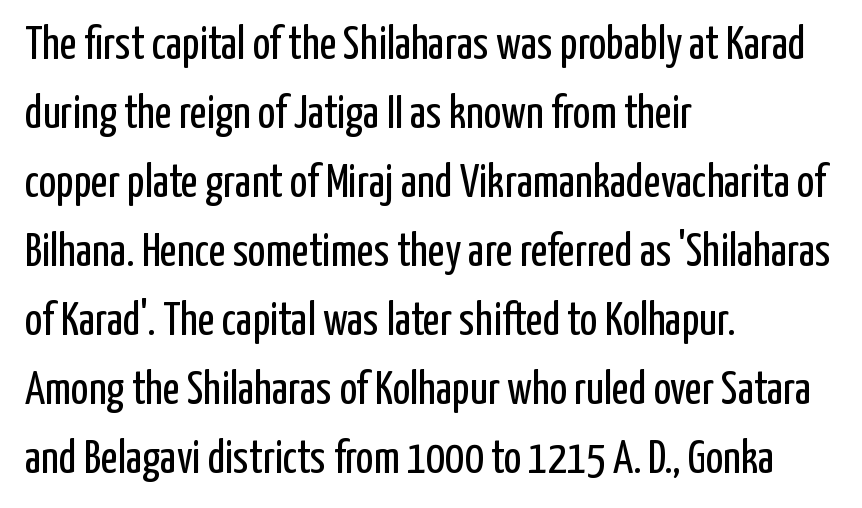
{"serif": "no", "italic": "no", "bold": "no", "weight": "regular", "width": "condensed", "stroke_contrast": "low", "x_height": "medium", "monospaced": "no", "underline": "no", "align": "left", "line_spacing": "normal", "line_spacing_ratio": 1.5, "letter_spacing": "normal", "letter_spacing_em": 0.0, "glyph_px": 46}
